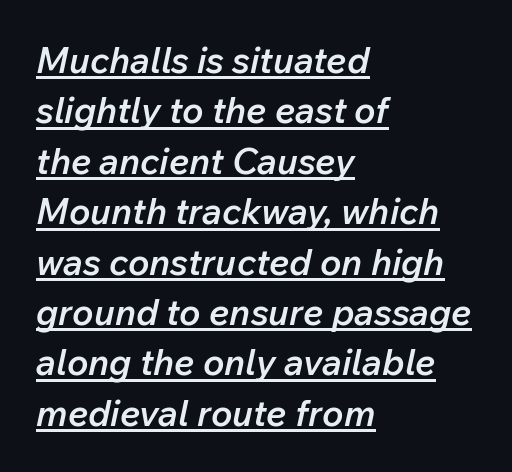
Every letter is mildly thick-stroked: semibold rather than bold. The rendering uses natural spacing where letterforms have individual widths. Layout note: lines flush left. Beneath each row of characters lies a ruled line.
